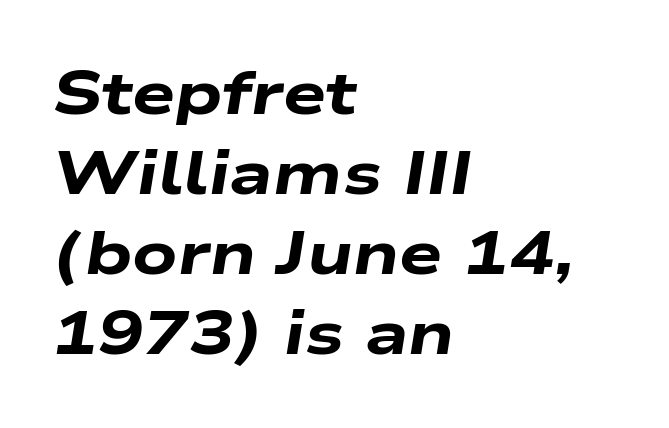
Q: Is the text bold? A: Yes.
Q: Is the text italic (slanted)? A: Yes, it leans right by about 9 degrees.
Q: Is the text underlined? A: No.
Q: How is the paragraph aligned? A: Left-aligned.
Q: Is the spacing between letters normal or unusually wide? A: Normal.
Q: Is the spacing between lines tight, normal or loose? A: Normal.
Q: Width (condensed, normal, or wide)? A: Wide.
Q: Stroke contrast? A: Low.
Q: x-height? A: Medium.
Q: Monospaced? A: No.
